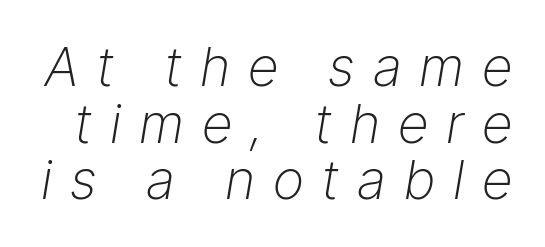
The specimen reads as italic at a glance. Spacing between characters has been opened up far beyond the box default. Summary of vertical rhythm: compact, with narrow interline spacing. A typesetter would call this proportional, since set widths differ per character.
